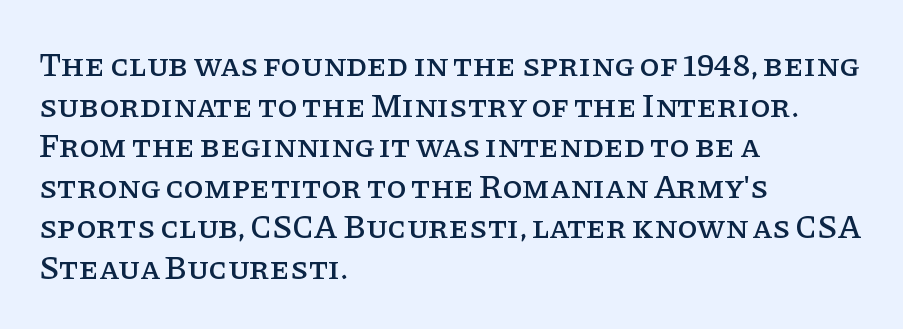
{"serif": "yes", "italic": "no", "width": "normal", "stroke_contrast": "low", "x_height": "large", "monospaced": "no", "underline": "no", "align": "left", "line_spacing_ratio": 1.23, "letter_spacing": "normal", "letter_spacing_em": 0.0, "glyph_px": 33}
